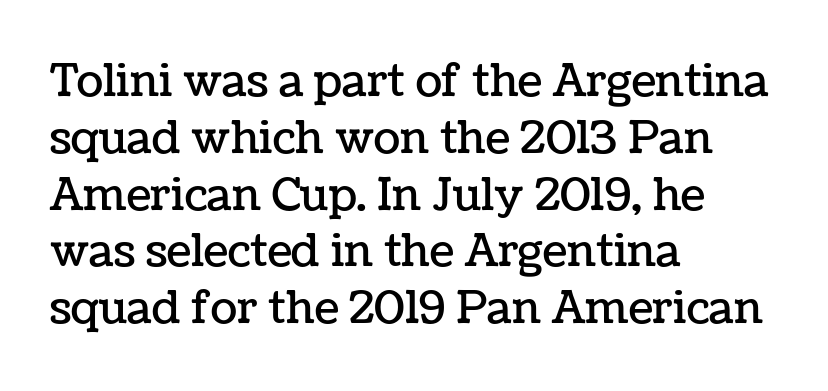
{"italic": "no", "width": "normal", "stroke_contrast": "low", "x_height": "medium", "monospaced": "no", "underline": "no", "align": "left", "line_spacing": "normal", "line_spacing_ratio": 1.29, "letter_spacing": "normal", "letter_spacing_em": 0.0, "glyph_px": 44}
